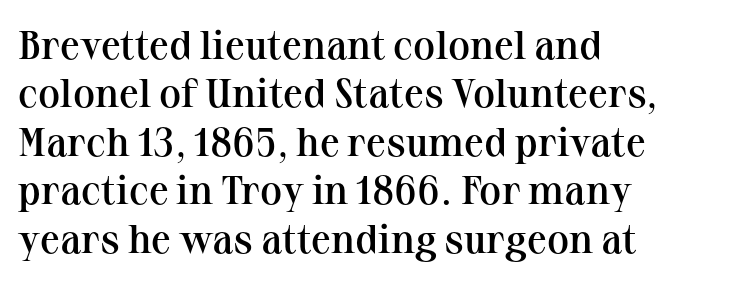
The image shows 40 px semibold serif type, upright; set left-aligned, line spacing 1.21x, normal letter spacing, not underlined; medium stroke contrast and a medium x-height.
